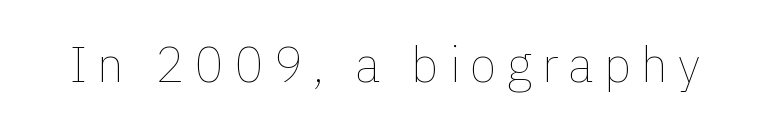
A quiet, ordinary-to-light weight characterises the typeface. Words float on clear page, feet unadorned. Each word looks stretched out because of the extra space between its letters. Notice how the stems are strictly vertical — no italics here. Here the designer chose a conventional face with non-uniform glyph widths.
